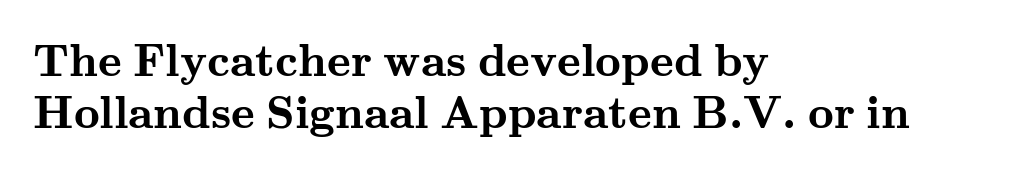
Q: Is the text bold? A: Yes.
Q: Is the text italic (slanted)? A: No, it is upright.
Q: Is the typeface a serif or a sans-serif typeface? A: Serif.
Q: Is the text underlined? A: No.
Q: How is the paragraph aligned? A: Left-aligned.
Q: Is the spacing between letters normal or unusually wide? A: Normal.
Q: Width (condensed, normal, or wide)? A: Wide.
Q: Stroke contrast? A: Medium.
Q: x-height? A: Small.
Q: Monospaced? A: No.
